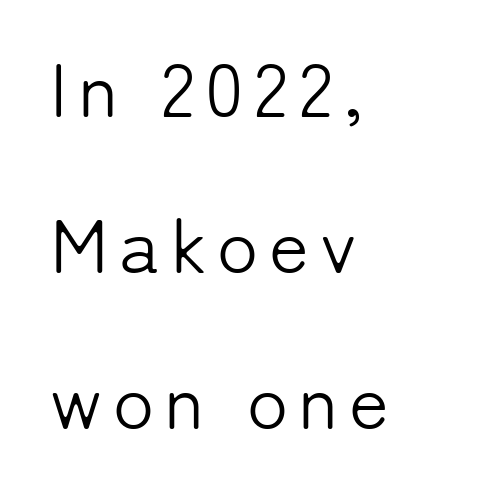
Baseline-to-baseline distance is far greater than the letter height. Unlike italic type, these characters show no tilt at all. The typesetting does not lean heavy: it is not bold. These lines stack with their left ends in a neat column.
